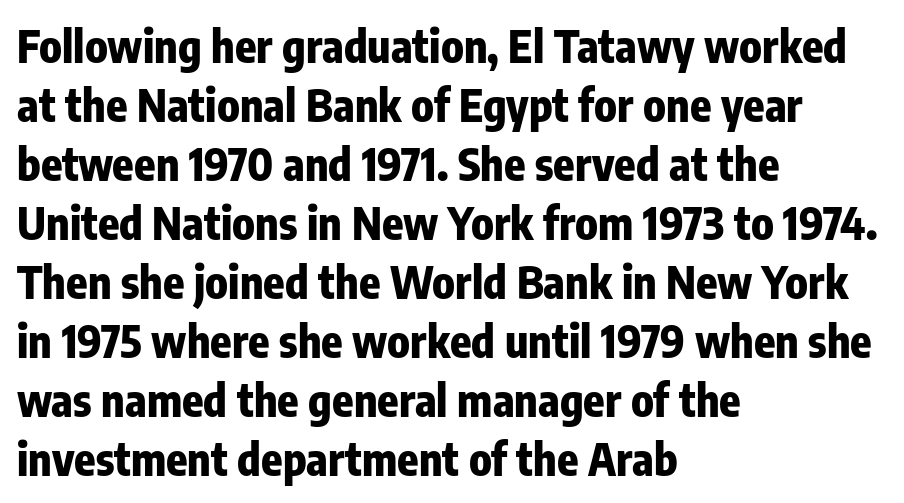
{"serif": "no", "italic": "no", "bold": "yes", "weight": "heavy", "width": "condensed", "stroke_contrast": "low", "x_height": "medium", "monospaced": "no", "underline": "no", "align": "left", "line_spacing": "normal", "line_spacing_ratio": 1.34, "letter_spacing": "normal", "letter_spacing_em": 0.0, "glyph_px": 44}
